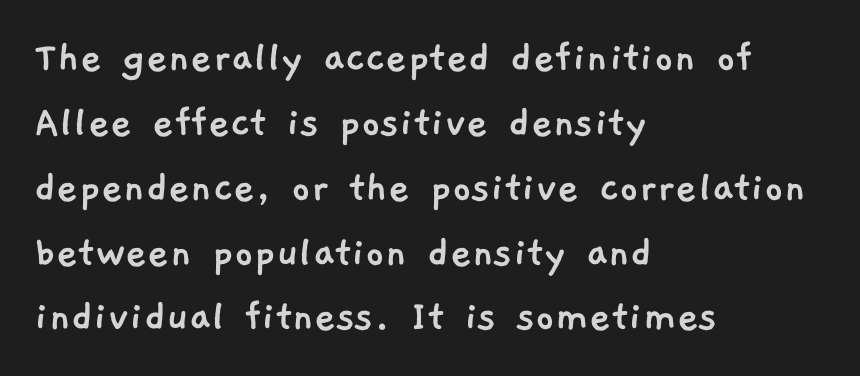
Vertical spacing — default. Do the characters align in a grid? No, the font is proportional. The ragged edge is on the right, which tells us the setting is flush left. Nobody touched the tracking dial on this one. Descender tails drop into unmarked territory. To sum up the face: it is a sans, with no serifs.
